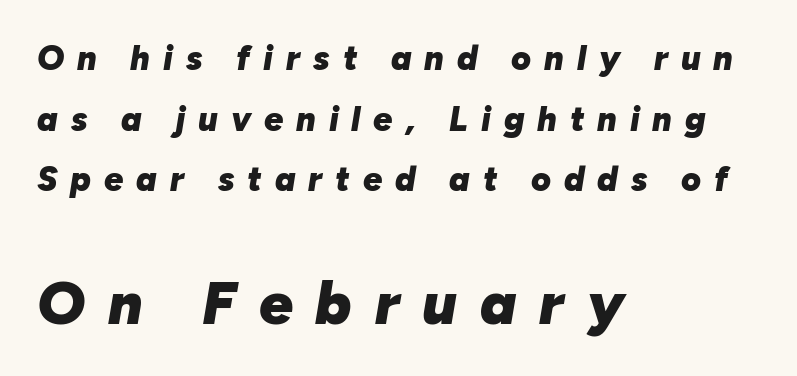
The image shows 60 px heavy type, italic (leaning right); set left-aligned, line spacing 1.78x, unusually wide letter spacing (+0.38 em), not underlined; the second (bottom) block is 1.76x larger; low stroke contrast and a medium x-height.
